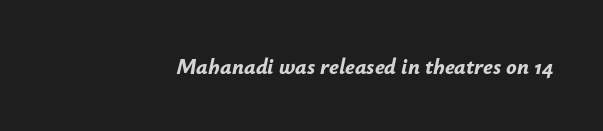
Q: Is the text bold? A: Yes.
Q: Is the text italic (slanted)? A: Yes, it leans right by about 12 degrees.
Q: Is the text underlined? A: No.
Q: How is the paragraph aligned? A: Right-aligned.
Q: Is the spacing between letters normal or unusually wide? A: Normal.
